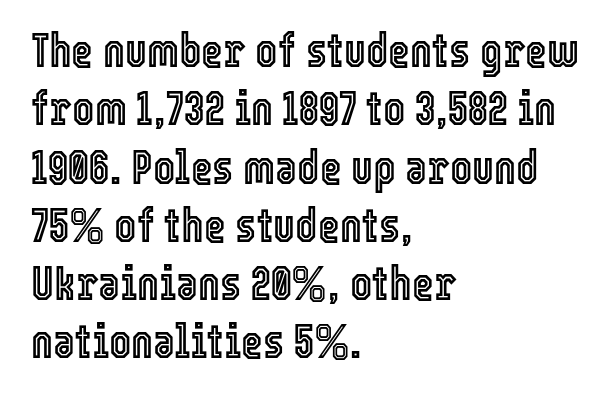
{"italic": "no", "width": "condensed", "x_height": "medium", "monospaced": "no", "underline": "no", "align": "left", "line_spacing_ratio": 1.24, "letter_spacing": "normal", "letter_spacing_em": 0.0, "glyph_px": 47}
